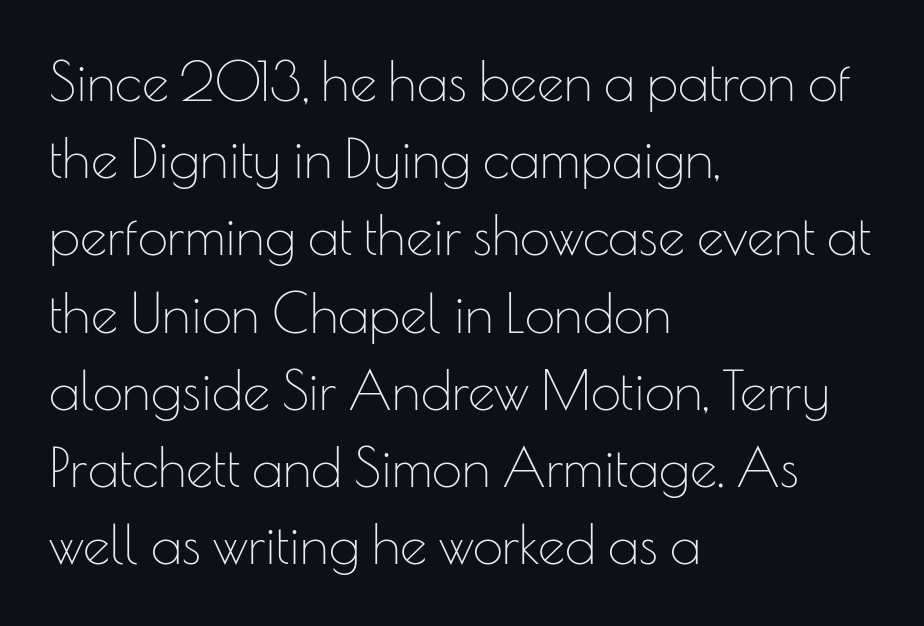
Q: Is the text bold? A: No.
Q: Is the text italic (slanted)? A: No, it is upright.
Q: Is the typeface a serif or a sans-serif typeface? A: Sans-serif.
Q: Is the text underlined? A: No.
Q: How is the paragraph aligned? A: Left-aligned.
Q: Is the spacing between letters normal or unusually wide? A: Normal.
Q: Is the spacing between lines tight, normal or loose? A: Normal.
Q: Width (condensed, normal, or wide)? A: Normal.
Q: Stroke contrast? A: Low.
Q: x-height? A: Small.
Q: Monospaced? A: No.
